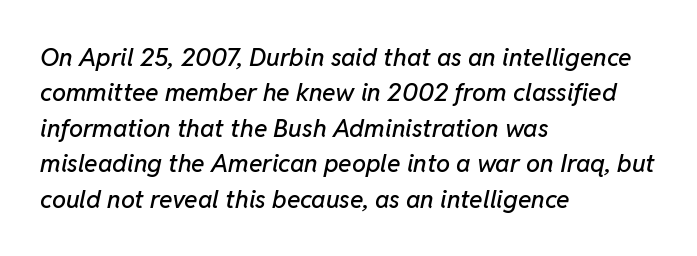
Q: Is the text italic (slanted)? A: Yes, it leans right by about 11 degrees.
Q: Is the text underlined? A: No.
Q: How is the paragraph aligned? A: Left-aligned.
Q: Is the spacing between letters normal or unusually wide? A: Normal.
Q: Is the spacing between lines tight, normal or loose? A: Normal.
